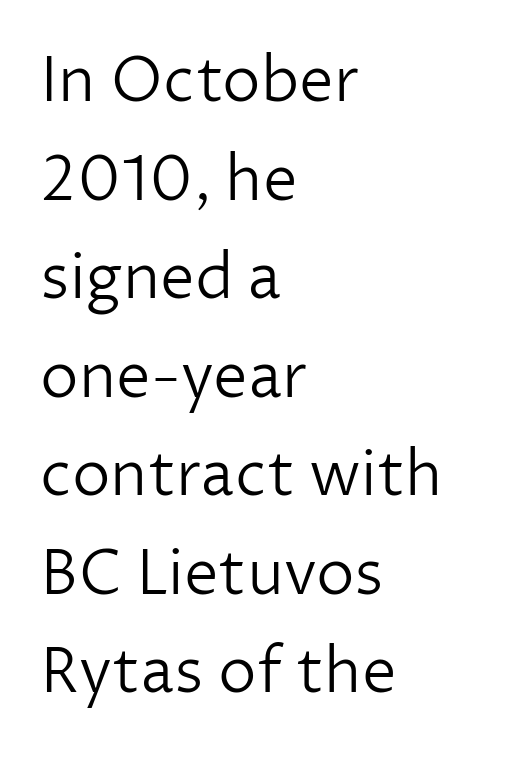
In terms of posture, this sample is upright. A normal amount of white space separates one row of letters from the next. The characters display no serif detailing; their extremities are plain. Honestly, the letter spacing is just normal — you wouldn't notice it.
